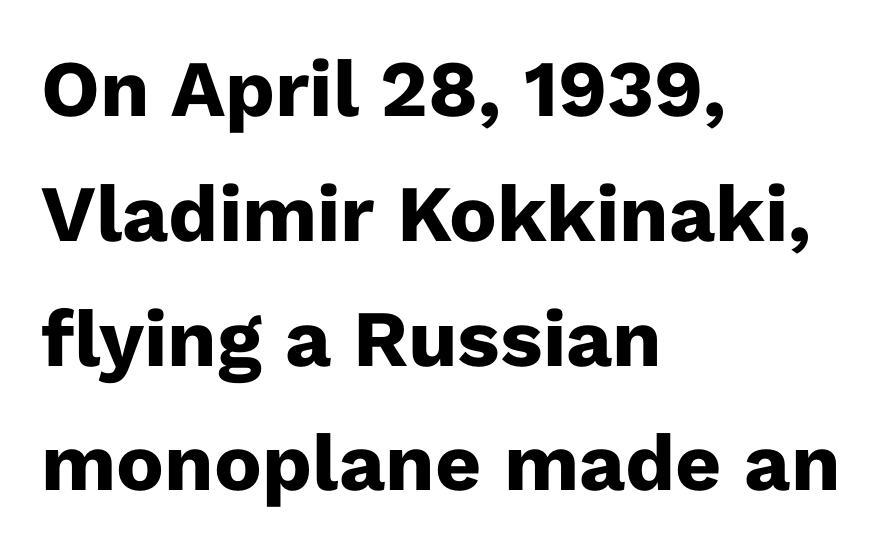
{"serif": "no", "italic": "no", "bold": "yes", "weight": "heavy", "width": "normal", "stroke_contrast": "low", "x_height": "medium", "monospaced": "no", "underline": "no", "align": "left", "line_spacing": "normal", "line_spacing_ratio": 1.56, "letter_spacing": "normal", "letter_spacing_em": 0.0, "glyph_px": 80}
